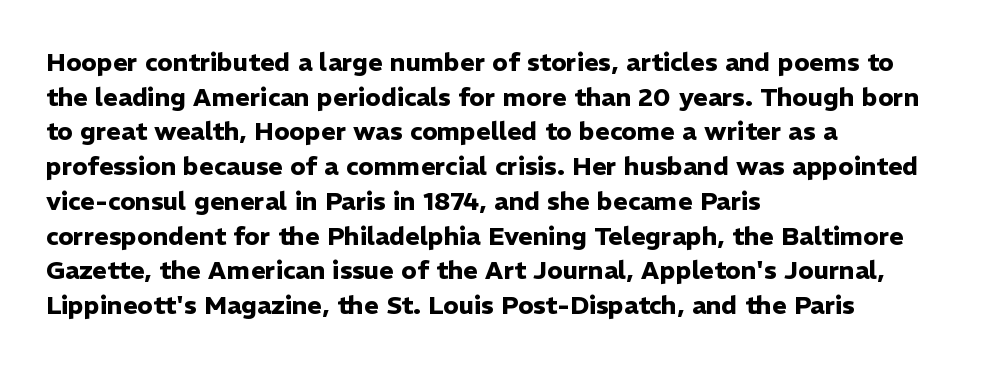
The image shows 25 px bold type, upright; set left-aligned, normal line spacing (1.39x), normal letter spacing, not underlined.
